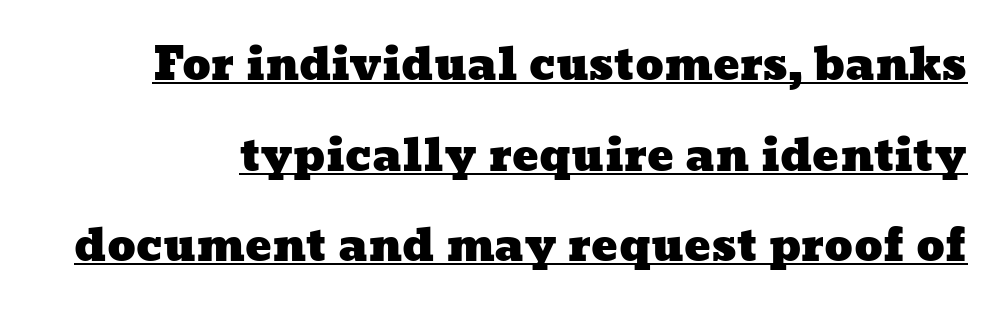
The image shows 44 px wide type; set loose line spacing (2.06x), normal letter spacing, underlined; low stroke contrast and a medium x-height.
